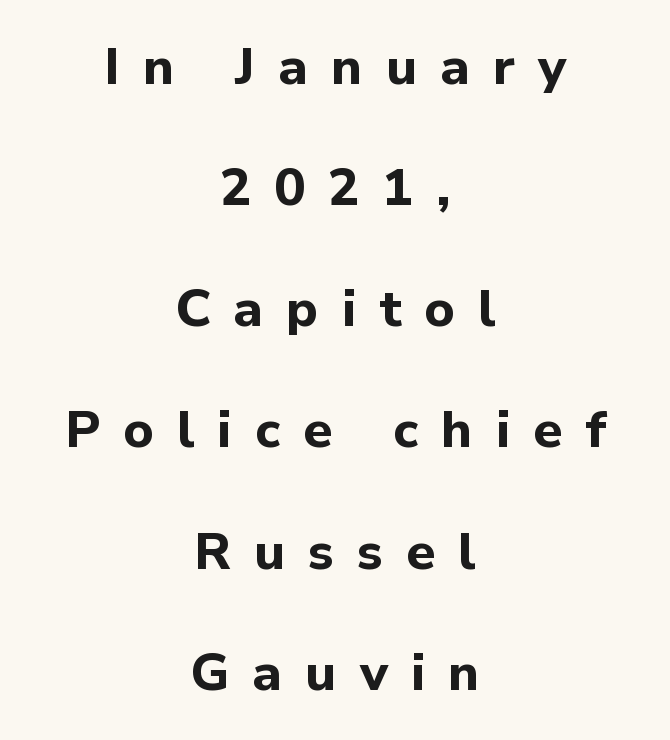
The image shows 52 px bold sans-serif type, upright; set centered, loose line spacing (2.33x), unusually wide letter spacing (+0.44 em), not underlined; low stroke contrast and a medium x-height.
